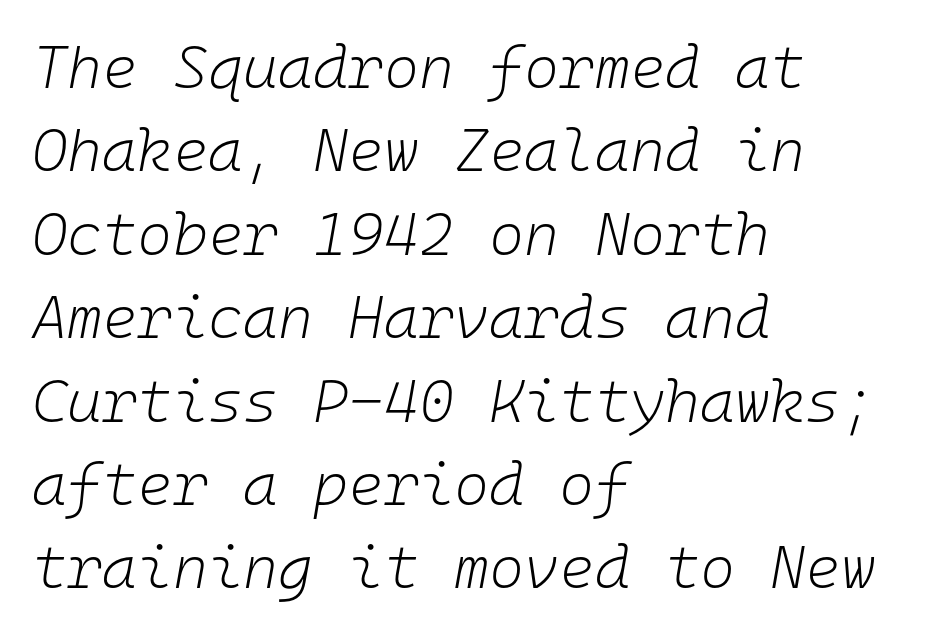
{"italic": "yes", "lean": "right", "slant_degrees": 10, "bold": "no", "weight": "light", "width": "normal", "stroke_contrast": "low", "x_height": "medium", "monospaced": "yes", "underline": "no", "align": "left", "line_spacing": "normal", "line_spacing_ratio": 1.39, "letter_spacing": "normal", "letter_spacing_em": 0.0, "glyph_px": 60}
